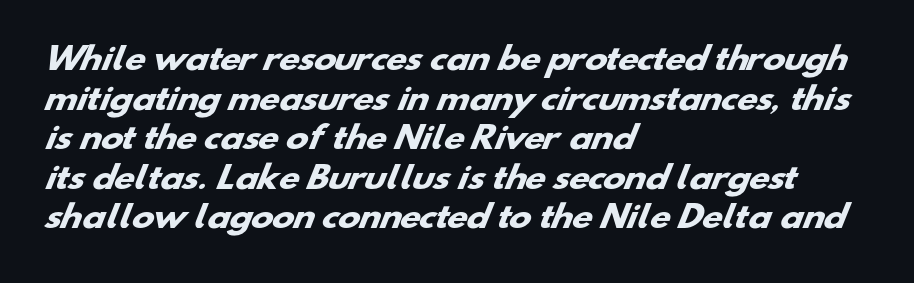
The rendering uses natural spacing where letterforms have individual widths. Observe the ordinary spacing: letters are neighbours, not strangers. Rule under the text: the space is simply empty. Short and long lines alike share a common starting point at left. Note: no serifs on the glyphs.
